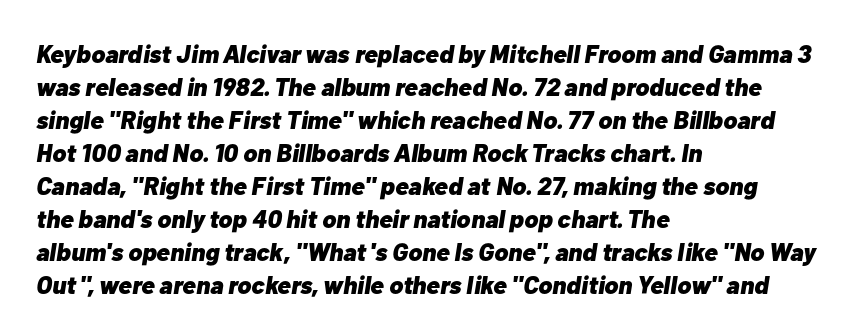
Q: Is the text bold? A: Yes.
Q: Is the text italic (slanted)? A: Yes, it leans right by about 10 degrees.
Q: Is the text underlined? A: No.
Q: How is the paragraph aligned? A: Left-aligned.
Q: Is the spacing between letters normal or unusually wide? A: Normal.
Q: Is the spacing between lines tight, normal or loose? A: Normal.
